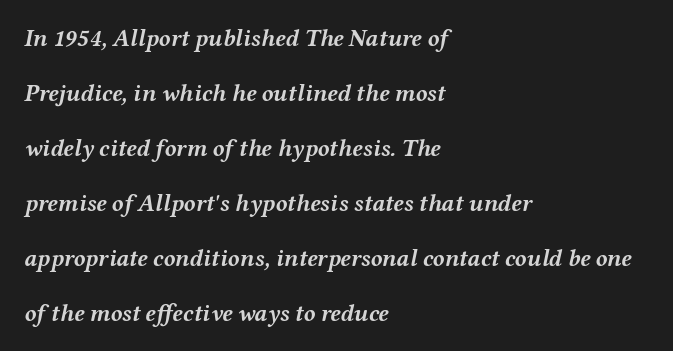
{"italic": "yes", "lean": "right", "slant_degrees": 12, "bold": "yes", "underline": "no", "align": "left", "line_spacing": "loose", "line_spacing_ratio": 2.29, "letter_spacing": "normal", "letter_spacing_em": 0.0, "glyph_px": 24}
